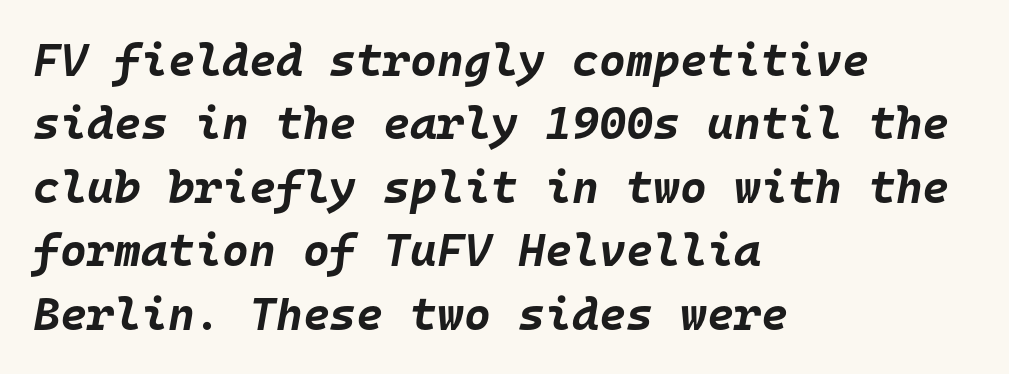
{"italic": "yes", "lean": "right", "slant_degrees": 10, "bold": "yes", "weight": "bold", "width": "normal", "stroke_contrast": "low", "x_height": "large", "monospaced": "yes", "underline": "no", "align": "left", "line_spacing": "normal", "line_spacing_ratio": 1.38, "letter_spacing": "normal", "letter_spacing_em": 0.0, "glyph_px": 46}
